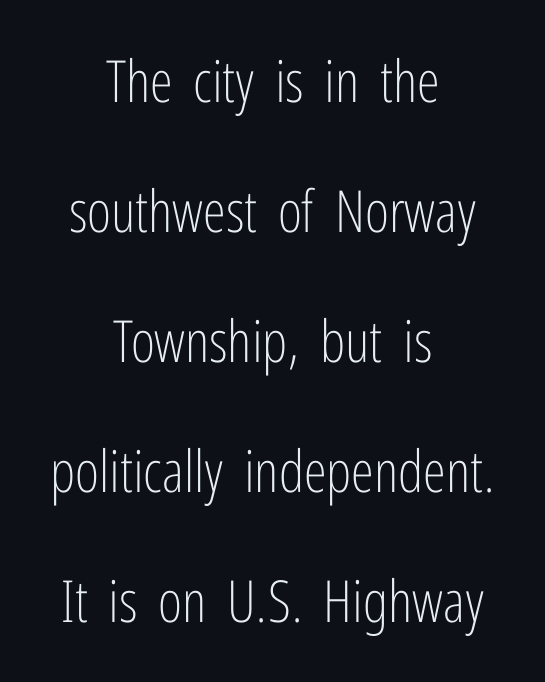
{"serif": "no", "italic": "no", "bold": "no", "weight": "light", "width": "condensed", "stroke_contrast": "low", "x_height": "medium", "monospaced": "no", "underline": "no", "align": "center", "line_spacing": "loose", "line_spacing_ratio": 2.24, "letter_spacing": "normal", "letter_spacing_em": 0.0, "glyph_px": 58}
